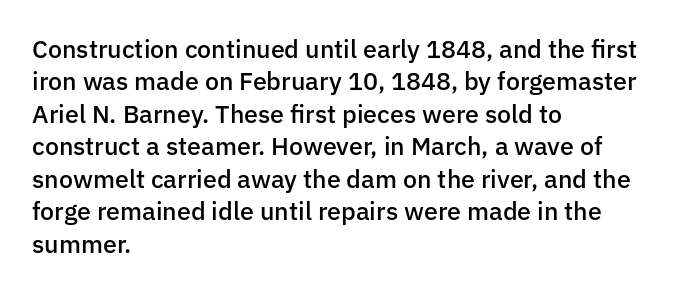
The type is set solid horizontally, with unmodified tracking. Check the space under the baseline: it is left empty. In terms of weight, the rendering is demibold, just under bold. This is the regular roman posture of the typeface.
